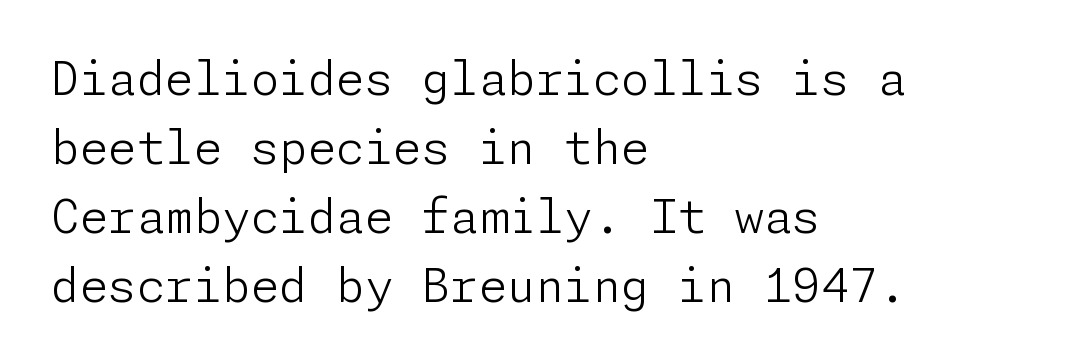
Nothing heavy about these letters — not bold at all. A typesetter would label this face a sans. Descenders hang freely into open space. Does extra space separate the letters? No, they use regular spacing.
